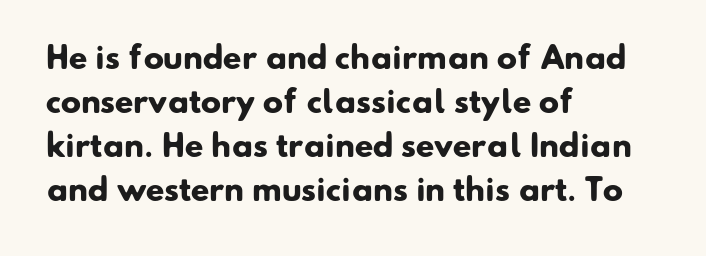
Q: Is the text bold? A: Yes.
Q: Is the typeface a serif or a sans-serif typeface? A: Sans-serif.
Q: Is the text underlined? A: No.
Q: How is the paragraph aligned? A: Left-aligned.
Q: Is the spacing between letters normal or unusually wide? A: Normal.
Q: Is the spacing between lines tight, normal or loose? A: Normal.
Q: Width (condensed, normal, or wide)? A: Normal.
Q: Stroke contrast? A: Low.
Q: x-height? A: Small.
Q: Monospaced? A: No.
